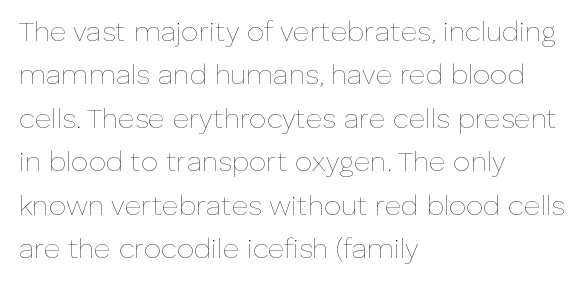
These lines are rendered in a variable-pitch font. The letters sit at their default tracking, neither squeezed nor spread. Every row of glyphs begins at an identical x-position on the left. Weight: regular or lighter. The line-height multiplier appears to be the usual default. Designer's note — italics off, roman on.
